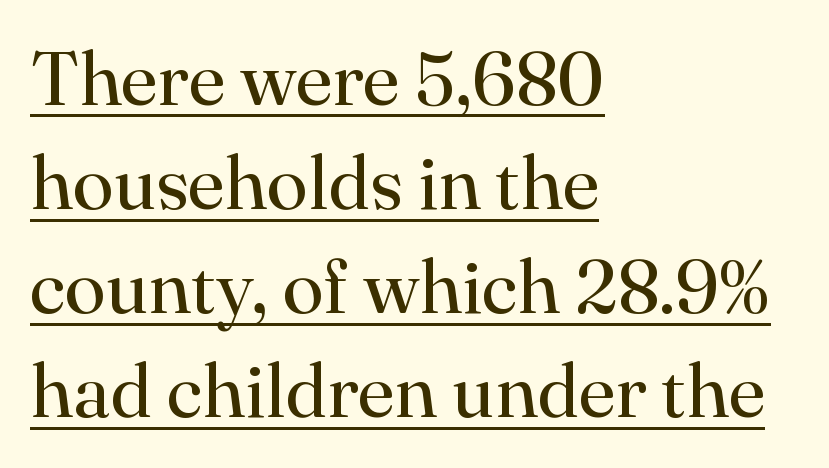
The image shows 76 px regular-weight serif type, upright; set left-aligned, normal line spacing (1.37x), normal letter spacing, underlined; high stroke contrast and a small x-height.
